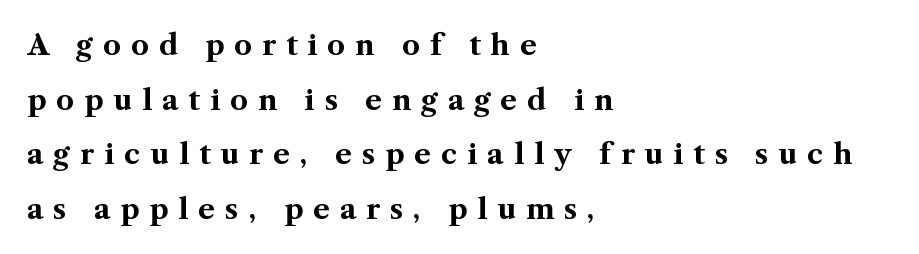
The words here are not underlined. Is the letter spacing exaggerated? Yes — the characters are pushed far apart. The font is running at its bold setting. All the whitespace from short lines collects on the right. Does the leading feel generous? Absolutely, it's lavish.
